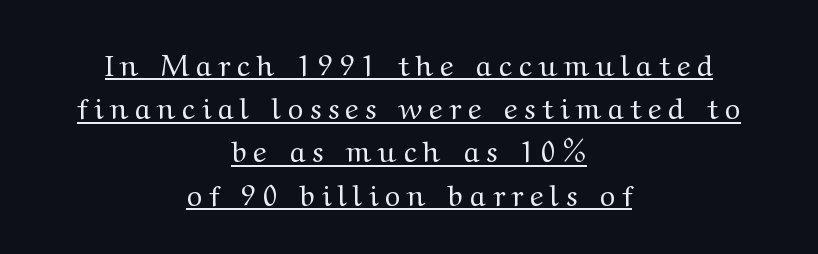
Q: Is the text bold? A: No.
Q: Is the text italic (slanted)? A: No, it is upright.
Q: Is the typeface a serif or a sans-serif typeface? A: Serif.
Q: Is the text underlined? A: Yes.
Q: How is the paragraph aligned? A: Centered.
Q: Is the spacing between letters normal or unusually wide? A: Unusually wide.
Q: Is the spacing between lines tight, normal or loose? A: Normal.
Q: Width (condensed, normal, or wide)? A: Wide.
Q: Stroke contrast? A: Medium.
Q: x-height? A: Medium.
Q: Monospaced? A: No.
